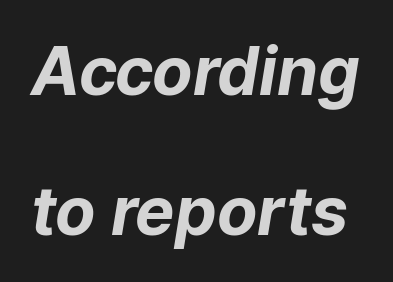
{"serif": "no", "bold": "yes", "weight": "bold", "width": "normal", "stroke_contrast": "low", "x_height": "medium", "monospaced": "no", "underline": "no", "line_spacing": "loose", "line_spacing_ratio": 2.12, "letter_spacing": "normal", "letter_spacing_em": 0.0, "glyph_px": 66}
